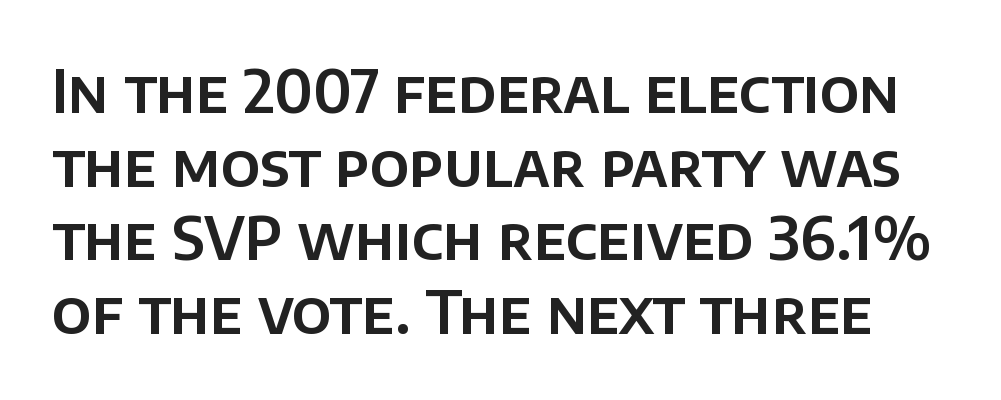
{"serif": "no", "italic": "no", "width": "normal", "stroke_contrast": "low", "x_height": "large", "monospaced": "no", "underline": "no", "line_spacing": "normal", "line_spacing_ratio": 1.25, "letter_spacing": "normal", "letter_spacing_em": 0.0, "glyph_px": 59}
